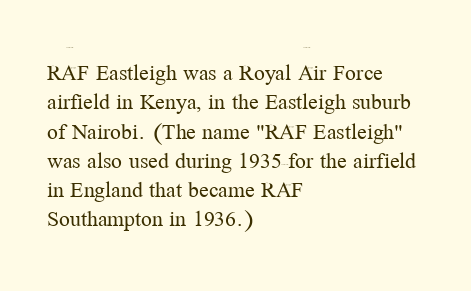
Notice how the stems are strictly vertical — no italics here. Standard letterfit; no display-style spreading of the glyphs. The space beneath each line is pristine and unruled. Counters stay open thanks to moderate or lighter strokes. A classic flush-left, rag-right setting is used for this passage.
